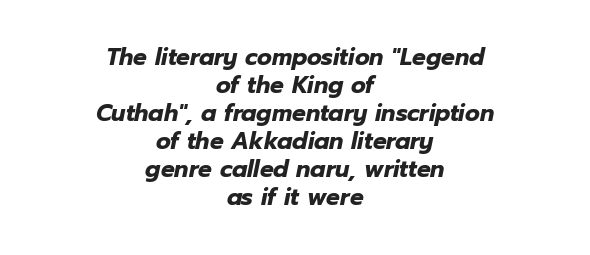
Q: Is the text bold? A: Yes.
Q: Is the text italic (slanted)? A: Yes, it leans right by about 12 degrees.
Q: Is the text underlined? A: No.
Q: How is the paragraph aligned? A: Centered.
Q: Is the spacing between letters normal or unusually wide? A: Normal.
